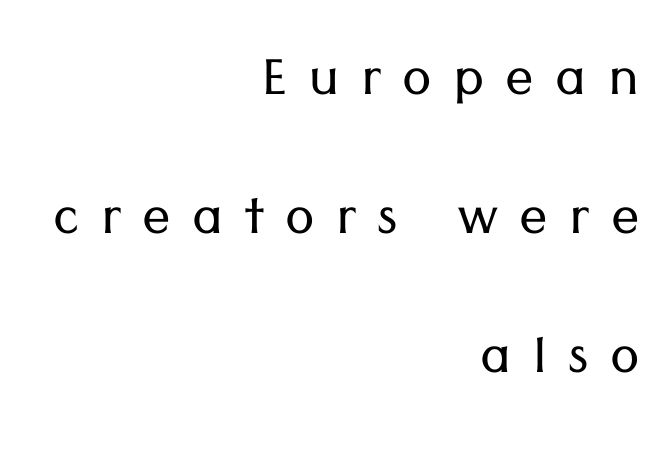
Q: Is the text bold? A: No.
Q: Is the text italic (slanted)? A: No, it is upright.
Q: Is the typeface a serif or a sans-serif typeface? A: Sans-serif.
Q: Is the text underlined? A: No.
Q: How is the paragraph aligned? A: Right-aligned.
Q: Is the spacing between letters normal or unusually wide? A: Unusually wide.
Q: Is the spacing between lines tight, normal or loose? A: Loose.
Q: Width (condensed, normal, or wide)? A: Normal.
Q: Stroke contrast? A: Low.
Q: x-height? A: Medium.
Q: Monospaced? A: No.
